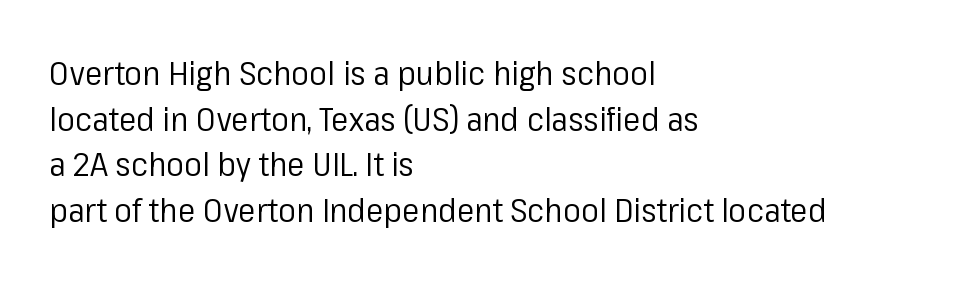
Q: Is the text bold? A: No.
Q: Is the text italic (slanted)? A: No, it is upright.
Q: Is the typeface a serif or a sans-serif typeface? A: Sans-serif.
Q: Is the text underlined? A: No.
Q: How is the paragraph aligned? A: Left-aligned.
Q: Is the spacing between letters normal or unusually wide? A: Normal.
Q: Is the spacing between lines tight, normal or loose? A: Normal.
Q: Width (condensed, normal, or wide)? A: Normal.
Q: Stroke contrast? A: Low.
Q: x-height? A: Medium.
Q: Monospaced? A: No.
